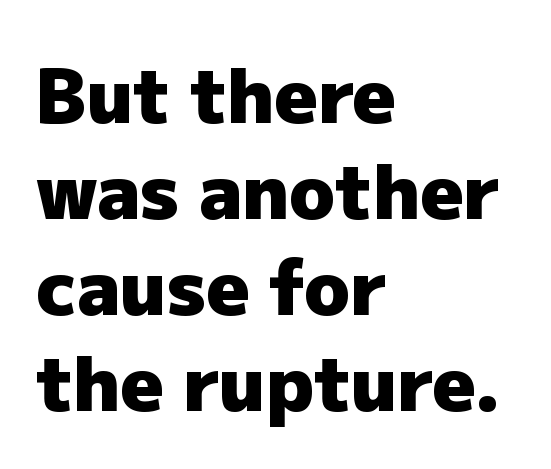
{"serif": "no", "italic": "no", "bold": "yes", "weight": "heavy", "width": "normal", "stroke_contrast": "low", "x_height": "medium", "monospaced": "no", "underline": "no", "align": "left", "line_spacing": "normal", "line_spacing_ratio": 1.28, "letter_spacing": "normal", "letter_spacing_em": 0.0, "glyph_px": 75}
